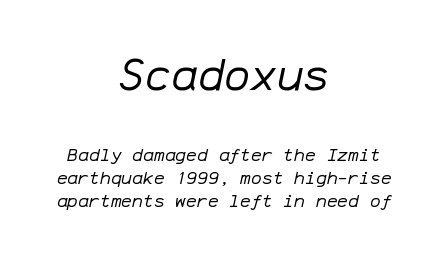
Q: Is the text bold? A: No.
Q: Is the text italic (slanted)? A: Yes, it leans right by about 12 degrees.
Q: Is the text underlined? A: No.
Q: How is the paragraph aligned? A: Centered.
Q: Is the spacing between letters normal or unusually wide? A: Normal.
Q: Is the spacing between lines tight, normal or loose? A: Normal.
Q: Which block of text is set in a larger size, the first (top) or the second (bottom)? A: The first (top) one.
Q: Width (condensed, normal, or wide)? A: Normal.
Q: Stroke contrast? A: Low.
Q: x-height? A: Medium.
Q: Monospaced? A: Yes.
